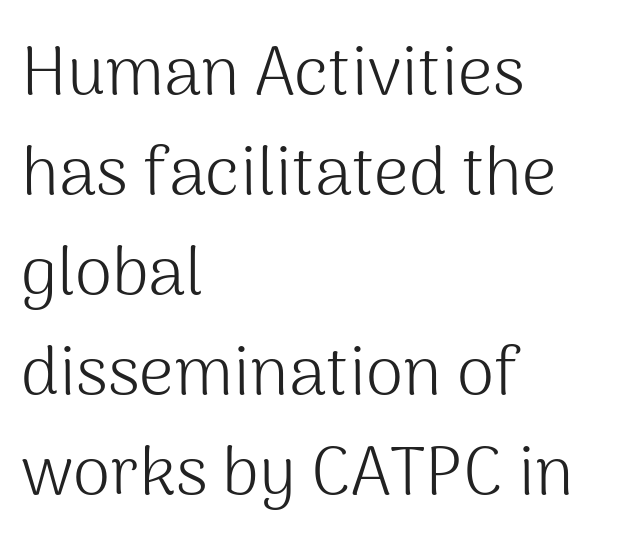
Q: Is the text bold? A: No.
Q: Is the text italic (slanted)? A: No, it is upright.
Q: Is the typeface a serif or a sans-serif typeface? A: Sans-serif.
Q: Is the text underlined? A: No.
Q: How is the paragraph aligned? A: Left-aligned.
Q: Is the spacing between letters normal or unusually wide? A: Normal.
Q: Is the spacing between lines tight, normal or loose? A: Normal.
Q: Width (condensed, normal, or wide)? A: Normal.
Q: Stroke contrast? A: Medium.
Q: x-height? A: Medium.
Q: Monospaced? A: No.
